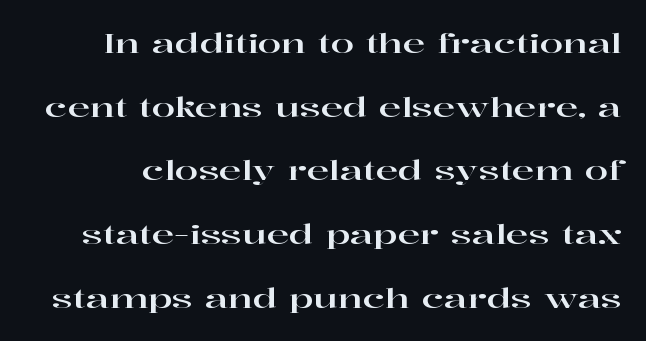
The image shows 27 px text type, upright; set loose line spacing (2.36x), normal letter spacing, not underlined.
